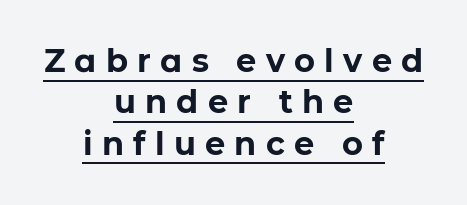
{"serif": "no", "italic": "no", "bold": "yes", "weight": "bold", "width": "normal", "stroke_contrast": "low", "x_height": "medium", "monospaced": "no", "underline": "yes", "align": "center", "line_spacing": "normal", "line_spacing_ratio": 1.29, "letter_spacing": "wide", "letter_spacing_em": 0.29, "glyph_px": 32}
